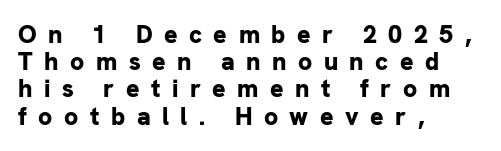
Its strokes are broad and dark, the hallmark of bold type. The line texture is sparse and dotted thanks to wide tracking. The rendering anchors every line to the left-hand side. The rendering uses a small line-height, squeezing the rows. Glance below the letters and you will spot only blank space.
